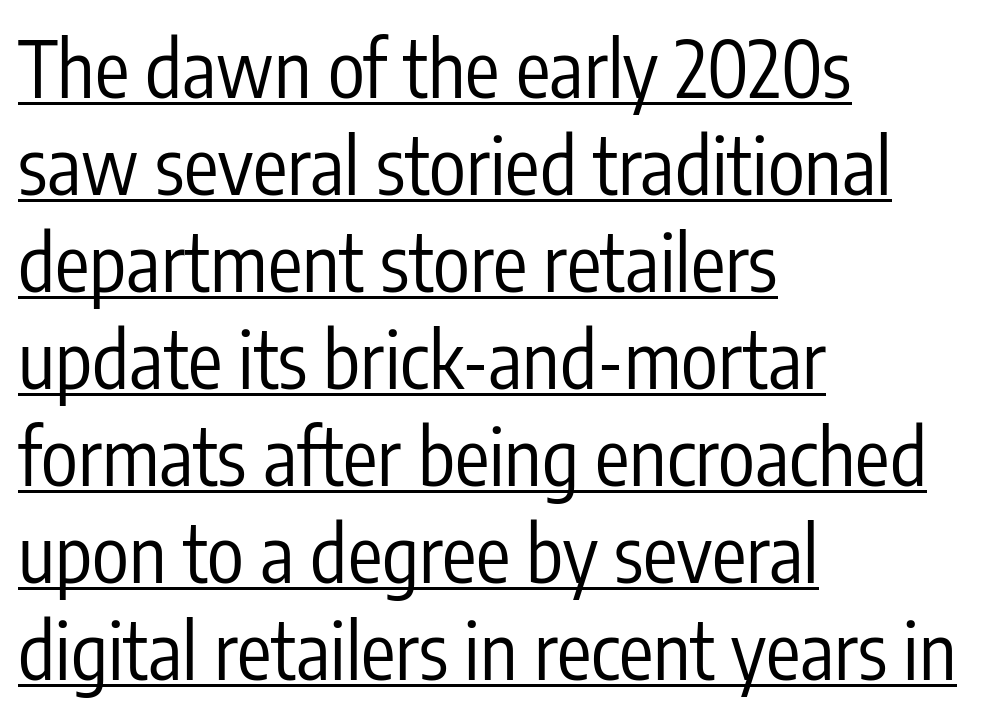
Q: Is the text bold? A: No.
Q: Is the text italic (slanted)? A: No, it is upright.
Q: Is the typeface a serif or a sans-serif typeface? A: Sans-serif.
Q: Is the text underlined? A: Yes.
Q: How is the paragraph aligned? A: Left-aligned.
Q: Is the spacing between letters normal or unusually wide? A: Normal.
Q: Is the spacing between lines tight, normal or loose? A: Normal.
Q: Width (condensed, normal, or wide)? A: Condensed.
Q: Stroke contrast? A: Low.
Q: x-height? A: Medium.
Q: Monospaced? A: No.
